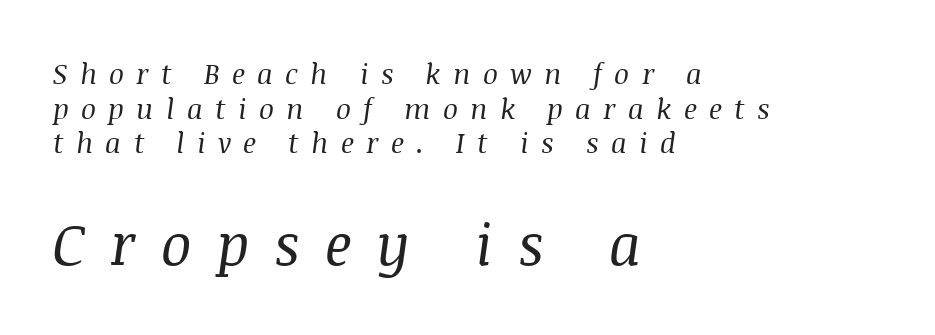
In terms of letterform style, serifs are clearly present. Designer's note — italics engaged. Only glyphs here, with clear space below each row. One-word summary of the alignment: left.
